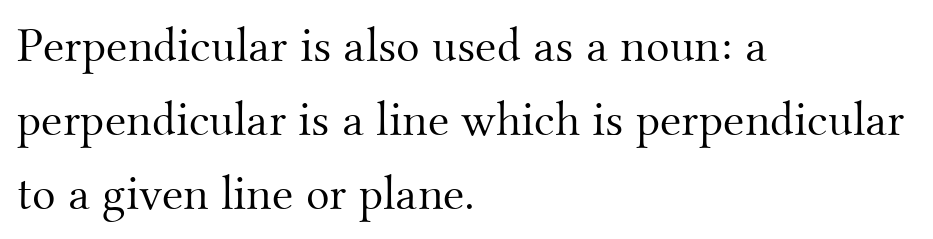
What stands out about the letter spacing? Nothing — it is the standard amount. Line spacing here is normal. Line beginnings align vertically; line endings do not. Each row of text sits above clean, open space. These glyphs show unthickened strokes, regular width or finer. Posture: straight, roman, zero tilt.
